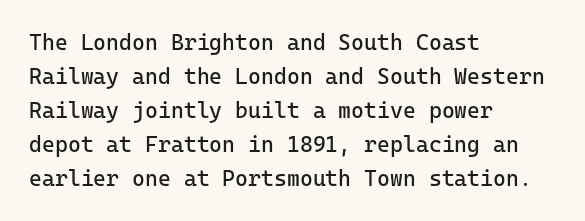
These lines stack with their left ends in a neat column. Any mark beneath the type? The region is blank. Short note: letters normally spaced. The type sits square on the baseline with zero lean.
